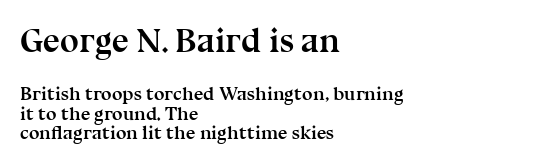
The image shows 34 px semibold serif type, upright; set left-aligned, tight line spacing (1.03x), normal letter spacing, not underlined; the first (top) block is 1.79x larger; medium stroke contrast and a medium x-height.
